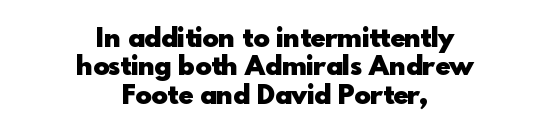
{"italic": "no", "bold": "yes", "underline": "no", "align": "center", "line_spacing": "tight", "line_spacing_ratio": 1.05, "letter_spacing": "normal", "letter_spacing_em": 0.0, "glyph_px": 27}
